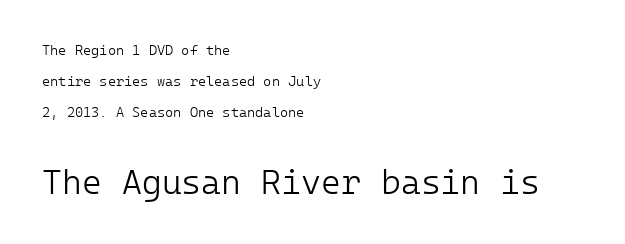
Short note: letters normally spaced. You can tell from the bare stems that sans-serif type was used. Glance below the letters and you will spot only blank space. A great deal of white space separates one row of letters from the next. These glyphs show unthickened strokes, regular width or finer. Which margin do the lines hug? The left one — the right edge is uneven.
